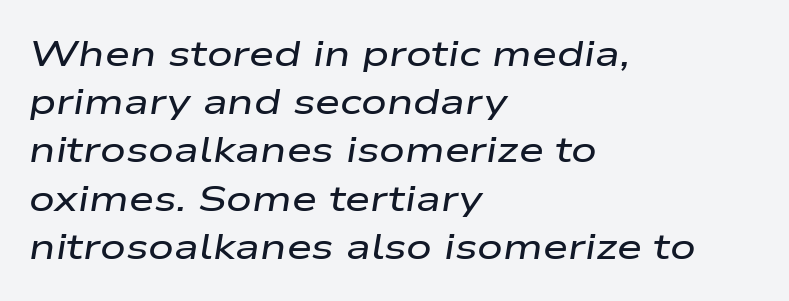
Q: Is the text italic (slanted)? A: Yes, it leans right by about 9 degrees.
Q: Is the text underlined? A: No.
Q: How is the paragraph aligned? A: Left-aligned.
Q: Is the spacing between letters normal or unusually wide? A: Normal.
Q: Is the spacing between lines tight, normal or loose? A: Normal.
Q: Width (condensed, normal, or wide)? A: Wide.
Q: Stroke contrast? A: Low.
Q: x-height? A: Medium.
Q: Monospaced? A: No.
